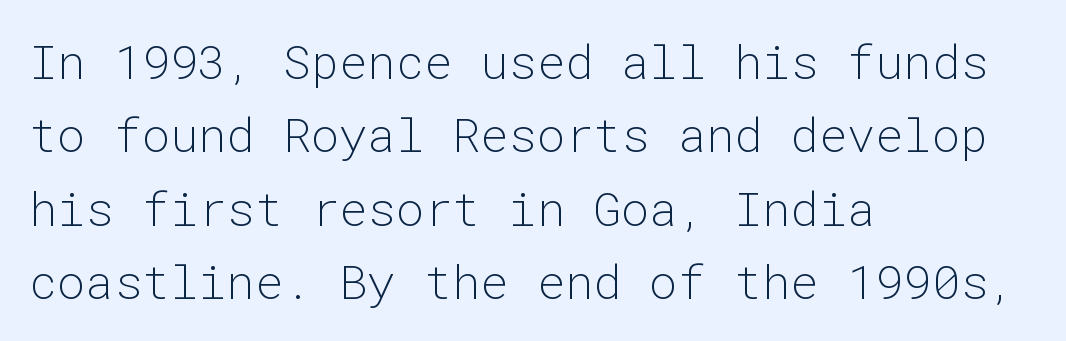
Q: Is the text bold? A: No.
Q: Is the text italic (slanted)? A: No, it is upright.
Q: Is the typeface a serif or a sans-serif typeface? A: Sans-serif.
Q: Is the text underlined? A: No.
Q: How is the paragraph aligned? A: Left-aligned.
Q: Is the spacing between letters normal or unusually wide? A: Normal.
Q: Is the spacing between lines tight, normal or loose? A: Normal.
Q: Width (condensed, normal, or wide)? A: Normal.
Q: Stroke contrast? A: Low.
Q: x-height? A: Medium.
Q: Monospaced? A: Yes.
